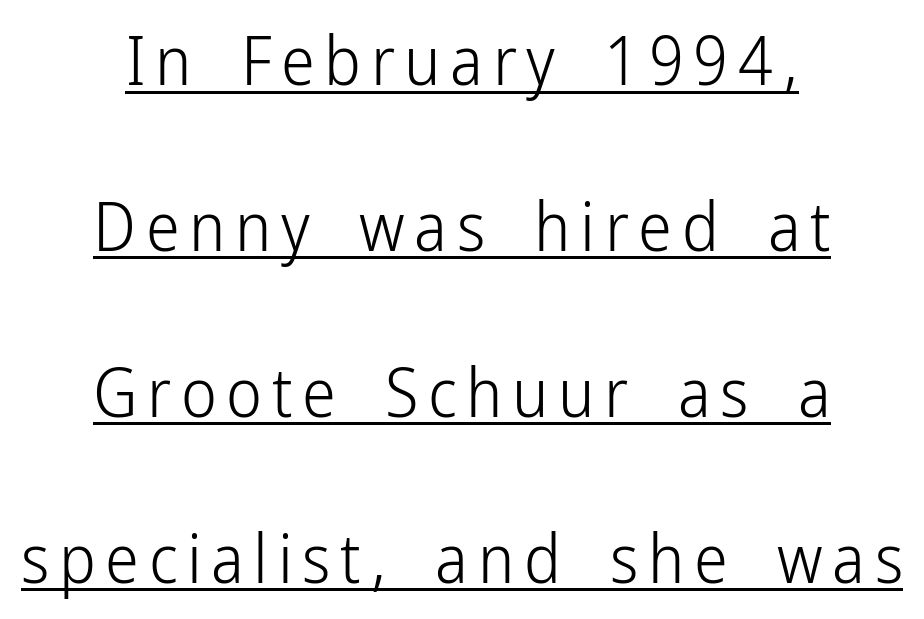
The image shows 68 px light, condensed sans-serif type, upright; set centered, loose line spacing (2.44x), underlined; low stroke contrast and a medium x-height.
